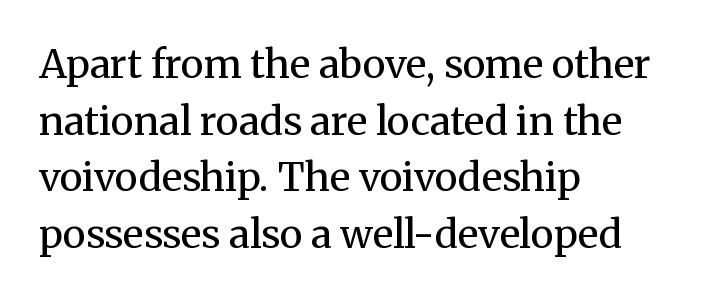
{"serif": "yes", "italic": "no", "bold": "no", "weight": "regular", "width": "normal", "stroke_contrast": "medium", "x_height": "medium", "monospaced": "no", "underline": "no", "align": "left", "line_spacing": "normal", "line_spacing_ratio": 1.45, "letter_spacing": "normal", "letter_spacing_em": 0.0, "glyph_px": 39}
